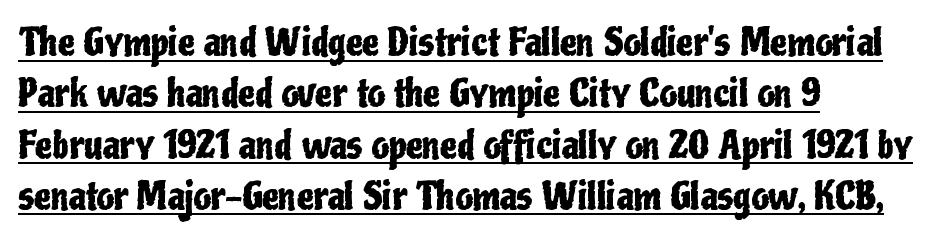
{"serif": "no", "italic": "no", "width": "condensed", "stroke_contrast": "low", "x_height": "medium", "monospaced": "no", "underline": "yes", "align": "left", "line_spacing": "normal", "line_spacing_ratio": 1.35, "letter_spacing": "normal", "letter_spacing_em": 0.0, "glyph_px": 38}
